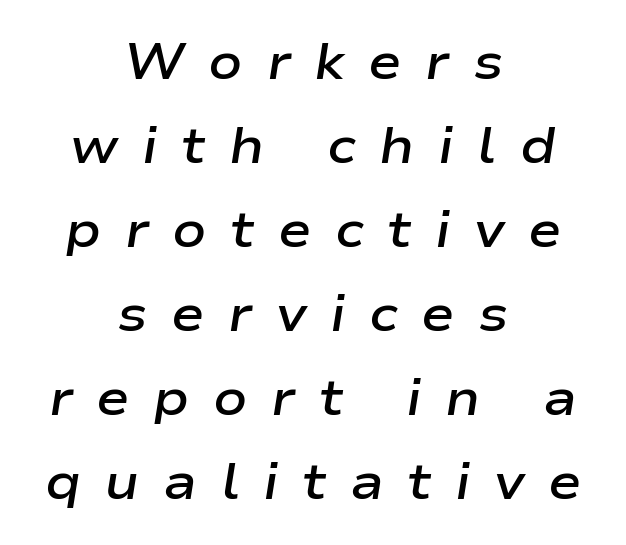
The image shows 50 px semibold, wide type, italic (leaning right); set centered, normal line spacing (1.68x), unusually wide letter spacing (+0.47 em), not underlined; low stroke contrast and a medium x-height.
